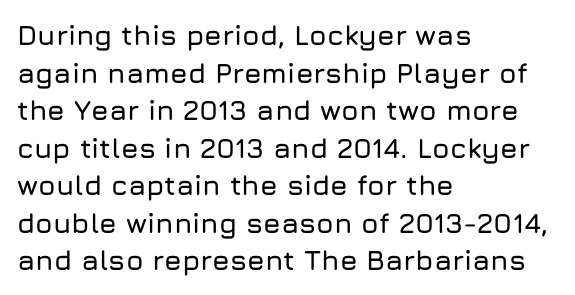
{"serif": "no", "italic": "no", "width": "normal", "stroke_contrast": "low", "x_height": "medium", "monospaced": "no", "underline": "no", "align": "left", "line_spacing": "normal", "line_spacing_ratio": 1.34, "letter_spacing": "normal", "letter_spacing_em": 0.0, "glyph_px": 28}
